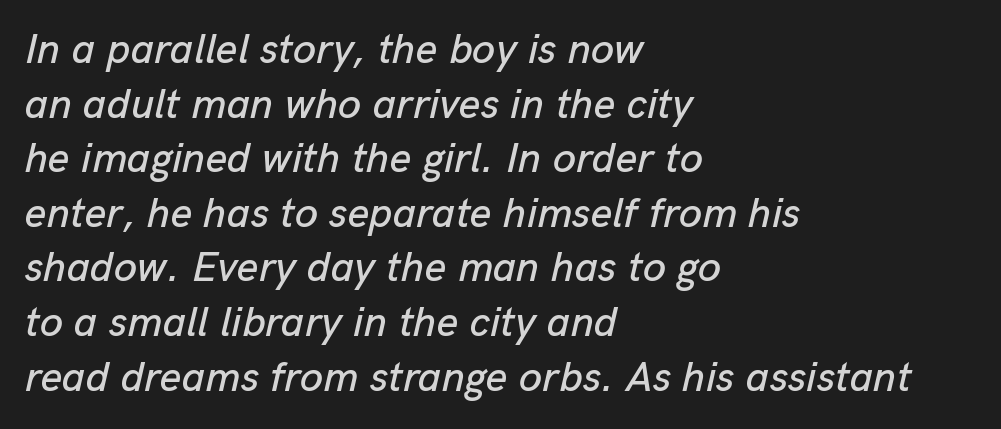
The image shows 42 px text type, italic (leaning right); set left-aligned, normal line spacing (1.3x), normal letter spacing, not underlined; low stroke contrast and a medium x-height.
